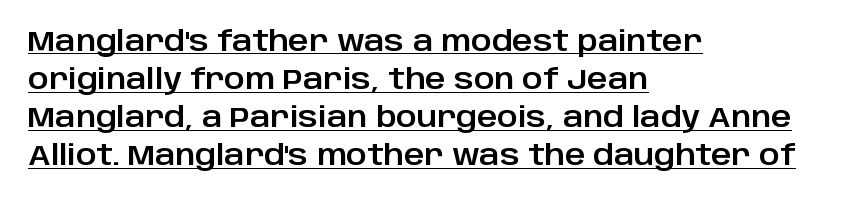
The image shows 28 px sans-serif type, upright; set left-aligned, normal line spacing (1.36x), normal letter spacing, underlined; low stroke contrast and a large x-height.
